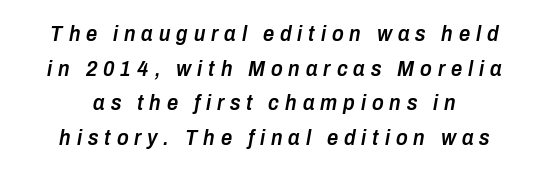
{"italic": "yes", "lean": "right", "slant_degrees": 10, "bold": "semi", "underline": "no", "align": "center", "line_spacing": "normal", "line_spacing_ratio": 1.57, "letter_spacing": "wide", "letter_spacing_em": 0.27, "glyph_px": 22}
